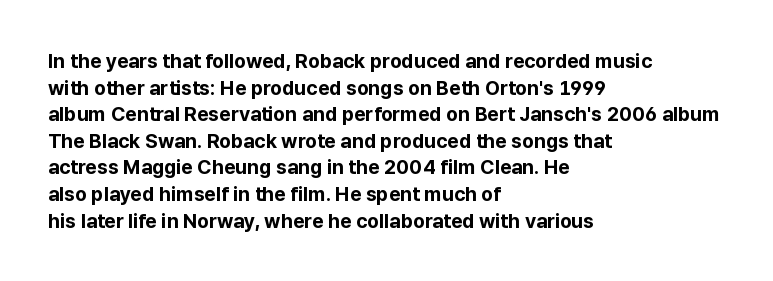
{"italic": "no", "bold": "yes", "underline": "no", "align": "left", "line_spacing": "normal", "line_spacing_ratio": 1.33, "letter_spacing": "normal", "letter_spacing_em": 0.0, "glyph_px": 20}
